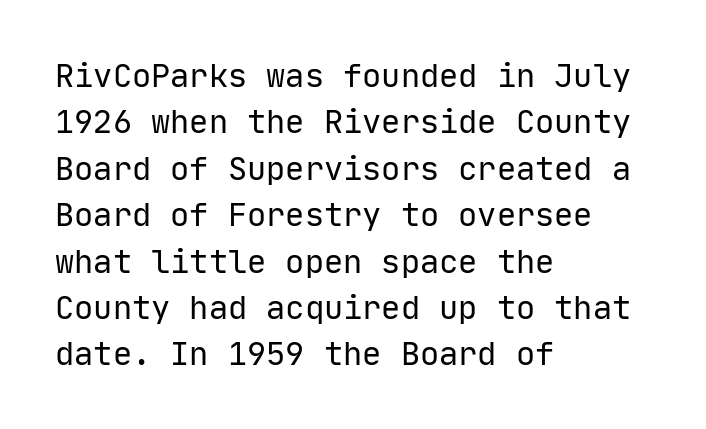
Q: Is the text bold? A: No.
Q: Is the text italic (slanted)? A: No, it is upright.
Q: Is the typeface a serif or a sans-serif typeface? A: Sans-serif.
Q: Is the text underlined? A: No.
Q: How is the paragraph aligned? A: Left-aligned.
Q: Is the spacing between letters normal or unusually wide? A: Normal.
Q: Is the spacing between lines tight, normal or loose? A: Normal.
Q: Width (condensed, normal, or wide)? A: Normal.
Q: Stroke contrast? A: Low.
Q: x-height? A: Medium.
Q: Monospaced? A: Yes.
